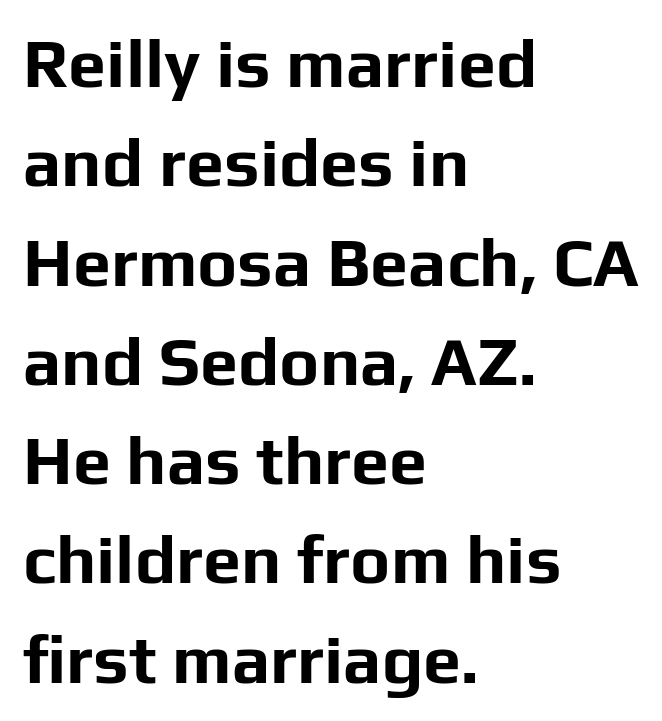
Q: Is the text bold? A: Yes.
Q: Is the text italic (slanted)? A: No, it is upright.
Q: Is the typeface a serif or a sans-serif typeface? A: Sans-serif.
Q: Is the text underlined? A: No.
Q: How is the paragraph aligned? A: Left-aligned.
Q: Is the spacing between letters normal or unusually wide? A: Normal.
Q: Is the spacing between lines tight, normal or loose? A: Normal.
Q: Width (condensed, normal, or wide)? A: Normal.
Q: Stroke contrast? A: Low.
Q: x-height? A: Medium.
Q: Monospaced? A: No.
